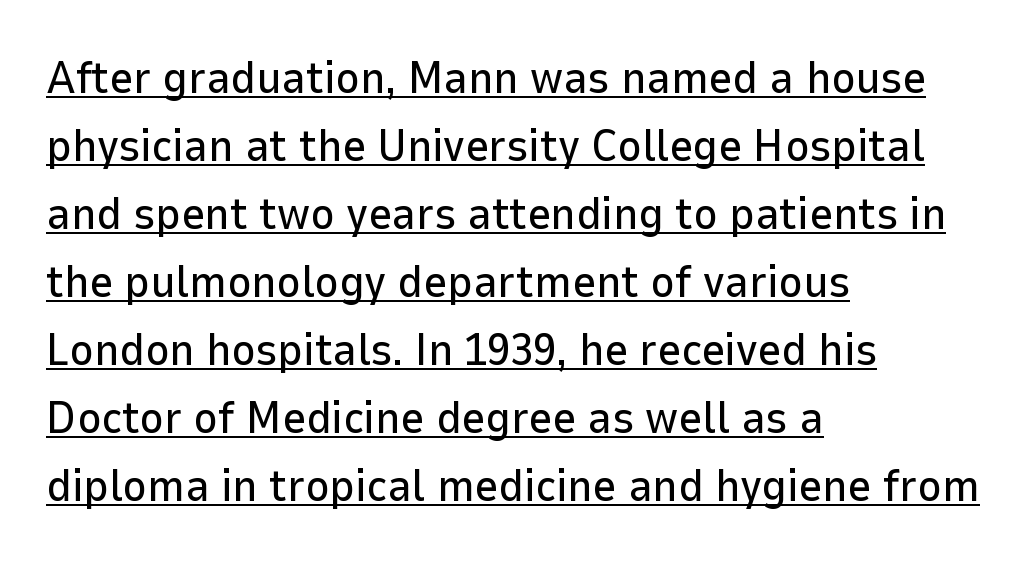
The image shows 46 px sans-serif type, upright; set left-aligned, normal line spacing (1.48x), normal letter spacing, underlined; low stroke contrast and a medium x-height.
